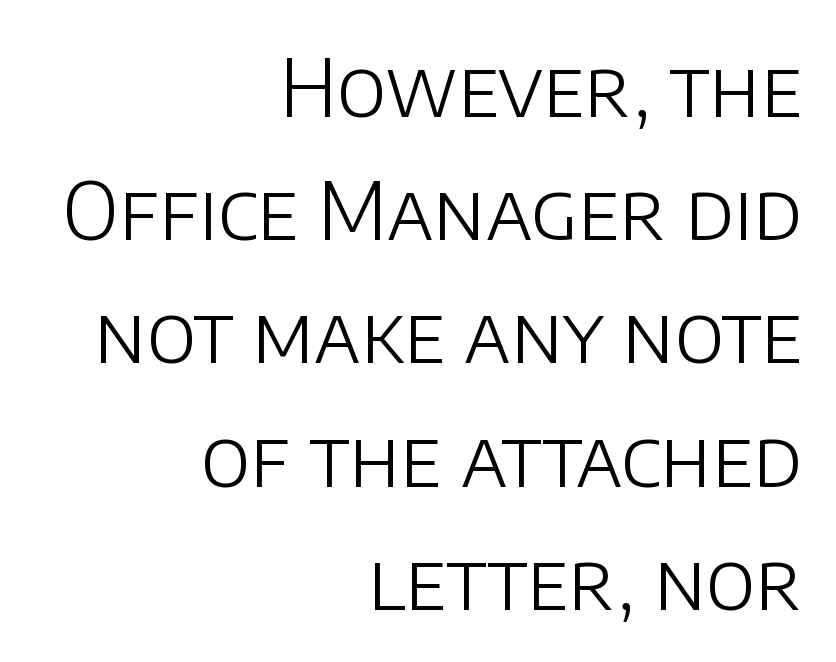
The image shows 80 px light sans-serif type, upright; set right-aligned, normal line spacing (1.54x), normal letter spacing, not underlined; low stroke contrast and a large x-height.
